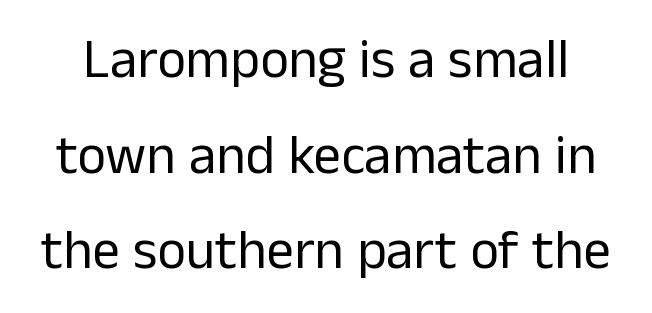
Q: Is the text bold? A: No.
Q: Is the text italic (slanted)? A: No, it is upright.
Q: Is the typeface a serif or a sans-serif typeface? A: Sans-serif.
Q: Is the text underlined? A: No.
Q: Is the spacing between letters normal or unusually wide? A: Normal.
Q: Width (condensed, normal, or wide)? A: Normal.
Q: Stroke contrast? A: Low.
Q: x-height? A: Medium.
Q: Monospaced? A: No.
